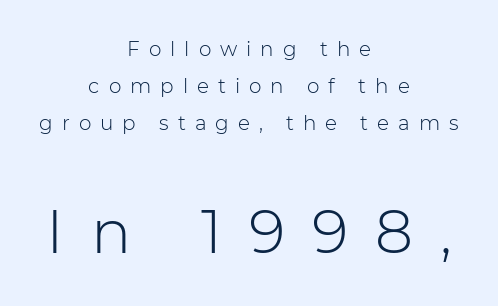
{"serif": "no", "italic": "no", "bold": "no", "weight": "light", "width": "normal", "stroke_contrast": "low", "x_height": "medium", "monospaced": "no", "underline": "no", "align": "center", "line_spacing_ratio": 1.84, "letter_spacing": "wide", "letter_spacing_em": 0.45, "larger_block": "second", "size_ratio": 3.0, "glyph_px": 60}
